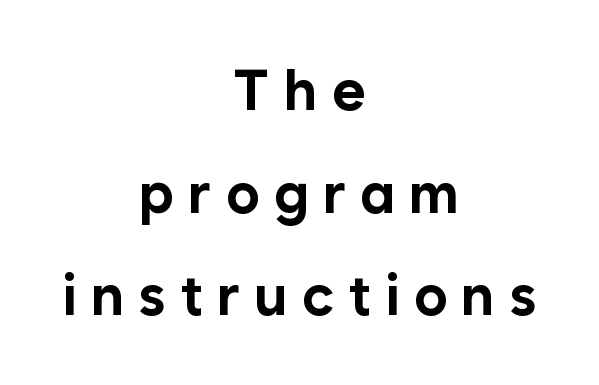
Q: Is the text bold? A: Yes.
Q: Is the text italic (slanted)? A: No, it is upright.
Q: Is the typeface a serif or a sans-serif typeface? A: Sans-serif.
Q: Is the text underlined? A: No.
Q: How is the paragraph aligned? A: Centered.
Q: Is the spacing between letters normal or unusually wide? A: Unusually wide.
Q: Width (condensed, normal, or wide)? A: Normal.
Q: Stroke contrast? A: Low.
Q: x-height? A: Medium.
Q: Monospaced? A: No.
